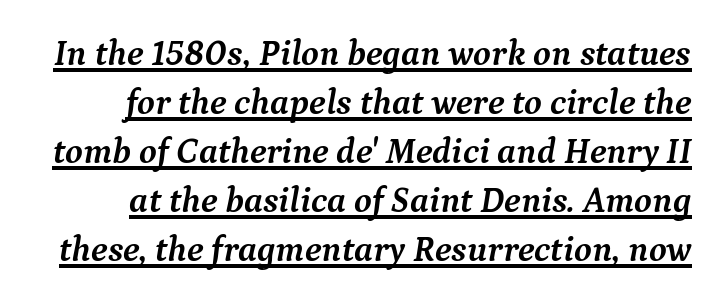
Q: Is the text bold? A: Yes.
Q: Is the text italic (slanted)? A: Yes, it leans right by about 9 degrees.
Q: Is the typeface a serif or a sans-serif typeface? A: Serif.
Q: Is the text underlined? A: Yes.
Q: Is the spacing between letters normal or unusually wide? A: Normal.
Q: Is the spacing between lines tight, normal or loose? A: Normal.
Q: Width (condensed, normal, or wide)? A: Normal.
Q: Stroke contrast? A: Medium.
Q: x-height? A: Medium.
Q: Monospaced? A: No.
